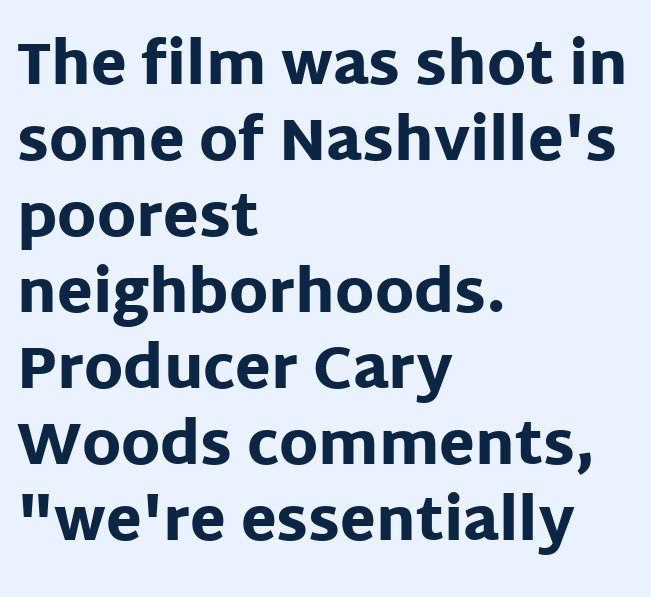
The image shows 58 px heavy sans-serif type, upright; set left-aligned, normal line spacing (1.31x), normal letter spacing, not underlined; low stroke contrast and a large x-height.
